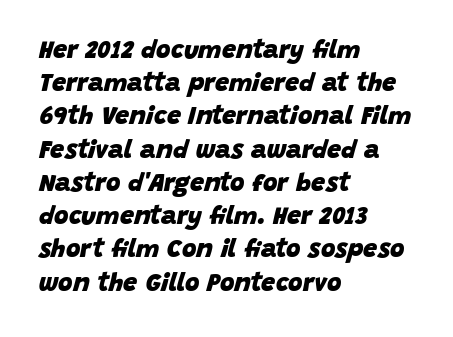
An italicized treatment has been applied to the whole sample. The tracking reads as untouched default to a designer's eye. The space between consecutive lines is moderate. The letters are bold, with thick, heavy strokes. Underlining? Definitely not there. Is the block centered? No — it sits flush against the left margin.
